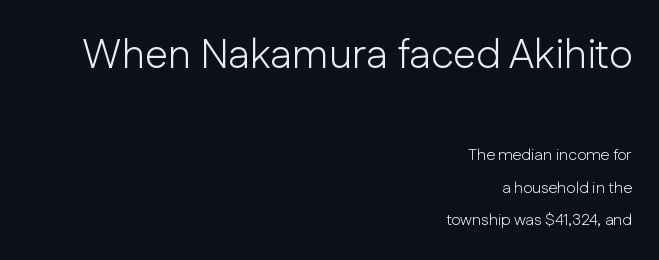
Q: Is the text bold? A: No.
Q: Is the text italic (slanted)? A: No, it is upright.
Q: Is the typeface a serif or a sans-serif typeface? A: Sans-serif.
Q: Is the text underlined? A: No.
Q: How is the paragraph aligned? A: Right-aligned.
Q: Is the spacing between letters normal or unusually wide? A: Normal.
Q: Is the spacing between lines tight, normal or loose? A: Loose.
Q: Which block of text is set in a larger size, the first (top) or the second (bottom)? A: The first (top) one.
Q: Width (condensed, normal, or wide)? A: Normal.
Q: Stroke contrast? A: Low.
Q: x-height? A: Medium.
Q: Monospaced? A: No.
